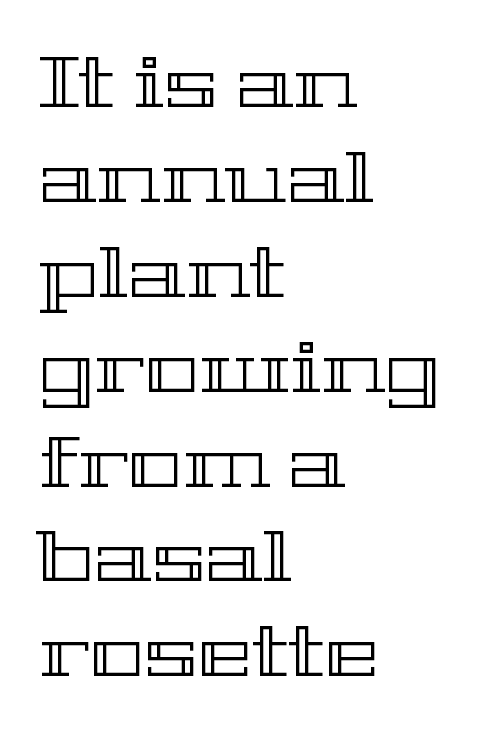
The letters stand upright; this is a roman face. Each letter keeps its own natural width here, so spacing adapts to shape. What stands out about the letter spacing? Nothing — it is the standard amount. Typeset ragged right — the left edge is the straight one.
